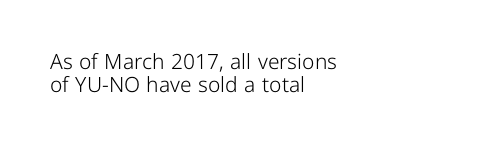
{"italic": "no", "bold": "no", "underline": "no", "align": "left", "line_spacing": "tight", "line_spacing_ratio": 1.1, "letter_spacing": "normal", "letter_spacing_em": 0.0, "glyph_px": 21}
